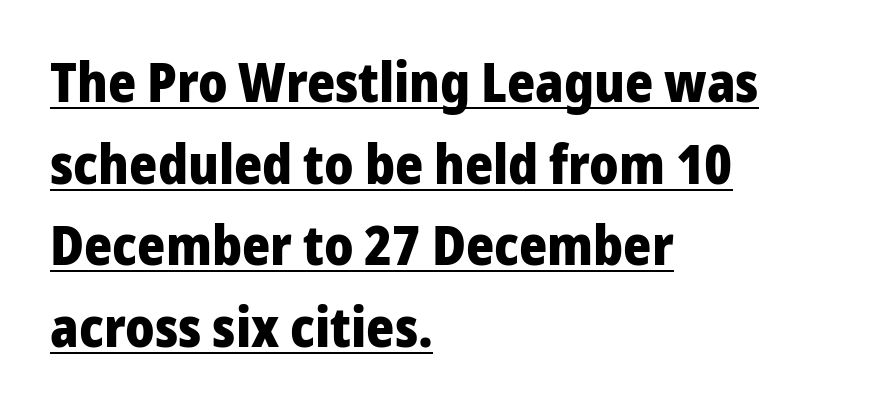
The image shows 54 px heavy sans-serif type, upright; set left-aligned, normal line spacing (1.51x), normal letter spacing, underlined; low stroke contrast and a medium x-height.
